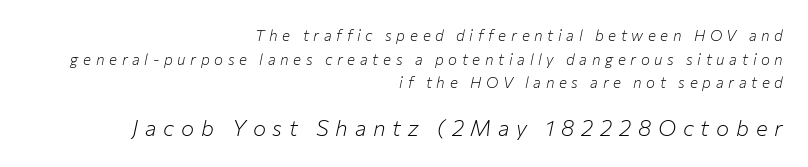
{"italic": "yes", "lean": "right", "slant_degrees": 12, "bold": "no", "underline": "no", "align": "right", "line_spacing": "normal", "line_spacing_ratio": 1.57, "letter_spacing": "wide", "letter_spacing_em": 0.31, "larger_block": "second", "size_ratio": 1.47, "glyph_px": 22}
